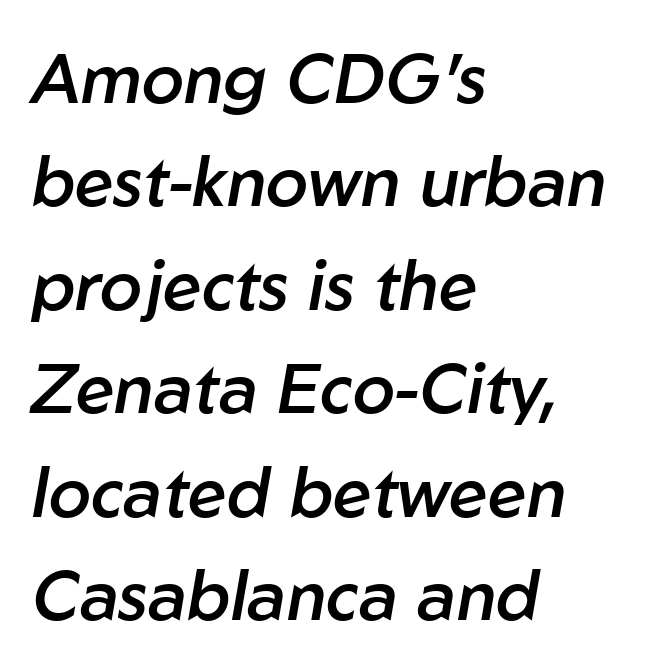
Slant detected: the letters are inclined. These lines stack with their left ends in a neat column. Do the characters align in a grid? No, the font is proportional. This is the in-between weight designers call semibold or demi. The gaps between neighbouring characters are ordinary and unremarkable. Unmarked baselines from the first word to the last.
